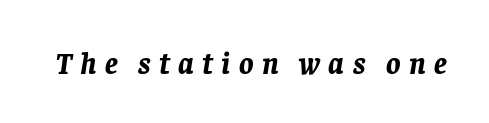
Loose tracking; the words dissolve into strings of separated letters. Varying glyph widths throughout — classic text-font behaviour. Letters rest on an invisible, unmarked baseline. Caption: bold face, heavy strokes. These lines were composed using italics.
